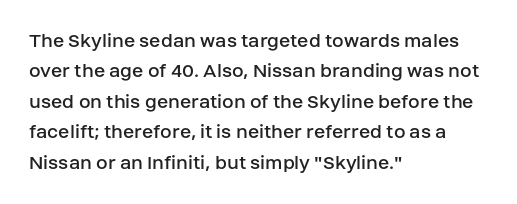
Letter spacing: default. Ink coverage per letter is moderate at most. The rag falls on the right side of this text block. Descenders are the only things crossing below the line. This block has exactly the height ordinary leading produces. This is the regular roman posture of the typeface.
